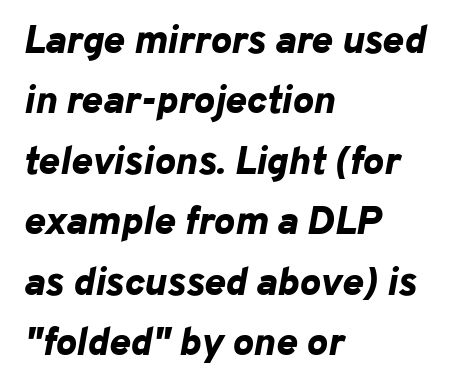
{"italic": "yes", "lean": "right", "slant_degrees": 10, "bold": "yes", "weight": "bold", "width": "normal", "stroke_contrast": "low", "x_height": "medium", "monospaced": "no", "underline": "no", "align": "left", "line_spacing": "normal", "line_spacing_ratio": 1.51, "letter_spacing": "normal", "letter_spacing_em": 0.0, "glyph_px": 40}
